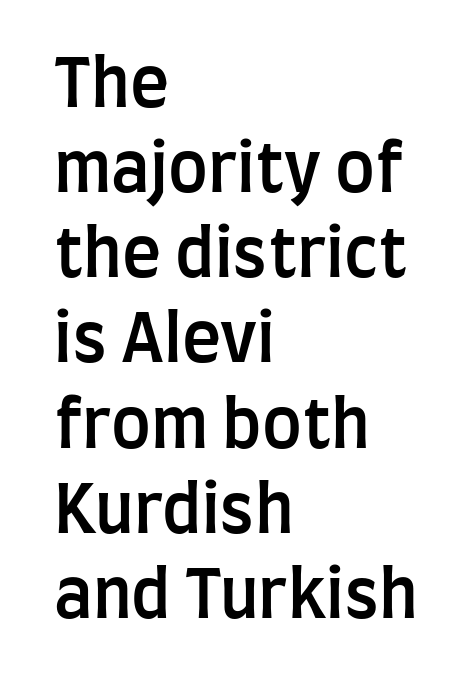
The image shows 66 px semibold, condensed sans-serif type, upright; set left-aligned, normal line spacing (1.29x), normal letter spacing, not underlined; low stroke contrast and a large x-height.
